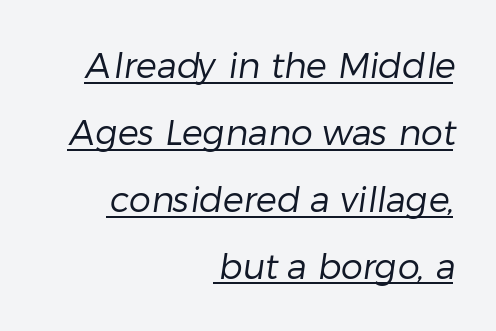
Q: Is the text bold? A: No.
Q: Is the typeface a serif or a sans-serif typeface? A: Sans-serif.
Q: Is the text underlined? A: Yes.
Q: How is the paragraph aligned? A: Right-aligned.
Q: Is the spacing between letters normal or unusually wide? A: Normal.
Q: Is the spacing between lines tight, normal or loose? A: Loose.
Q: Width (condensed, normal, or wide)? A: Normal.
Q: Stroke contrast? A: Low.
Q: x-height? A: Medium.
Q: Monospaced? A: No.
